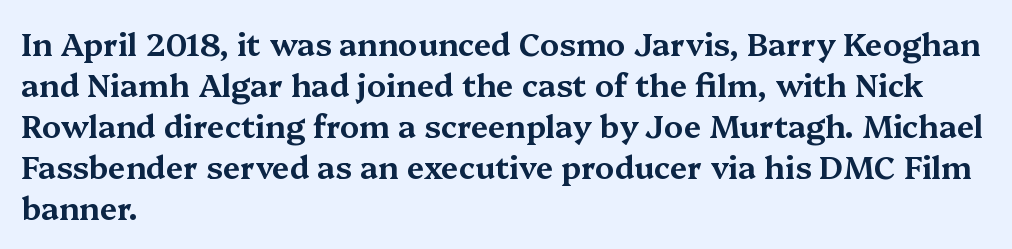
Q: Is the text italic (slanted)? A: No, it is upright.
Q: Is the typeface a serif or a sans-serif typeface? A: Serif.
Q: Is the text underlined? A: No.
Q: How is the paragraph aligned? A: Left-aligned.
Q: Is the spacing between letters normal or unusually wide? A: Normal.
Q: Is the spacing between lines tight, normal or loose? A: Normal.
Q: Width (condensed, normal, or wide)? A: Wide.
Q: Stroke contrast? A: Medium.
Q: x-height? A: Medium.
Q: Monospaced? A: No.
